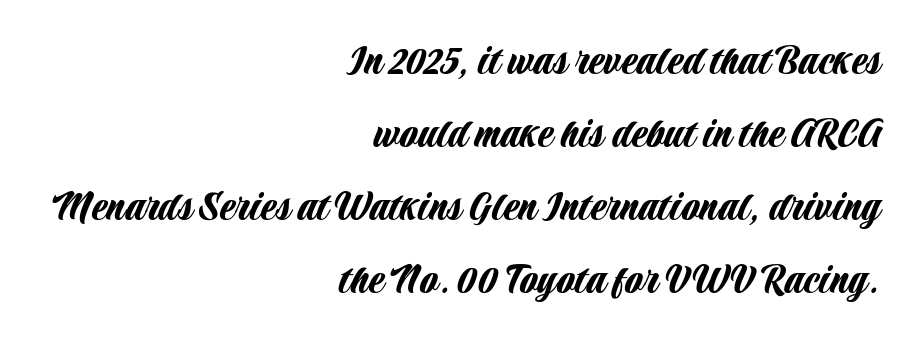
Compared with a flush-left layout, this one pins lines to the opposite, right side. Underline: absent. The face used here is proportionally spaced, like ordinary book or web type. Check where the strokes stop: nothing finishes them off — pure sans. The vertical gap from one line to the next is medium.
